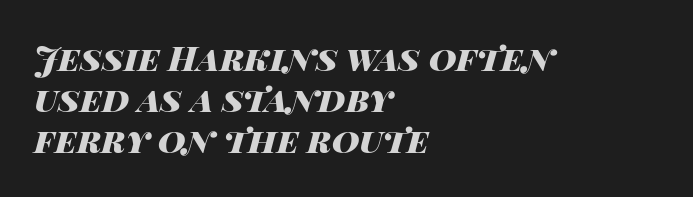
The image shows 34 px heavy, wide type, italic (leaning right); set left-aligned, line spacing 1.21x, normal letter spacing, not underlined; high stroke contrast and a large x-height.
